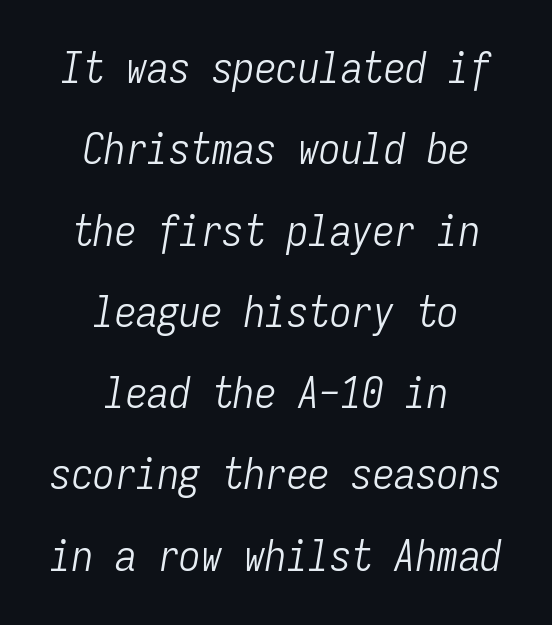
In terms of letterspacing, this is plain default setting. The text carries the slant typical of an italic or oblique font. A light-to-regular cut is what we see here. If you folded the block vertically in half, each line would mirror itself in length. The space beneath each line is pristine and unruled.
